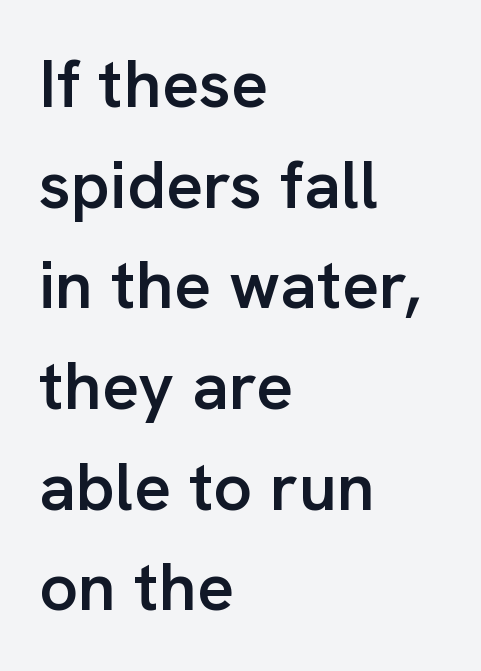
This sample is left-justified, so line endings fall wherever the words run out. Think of a printed novel: that variable character pitch is what you see here. The letters are semibold — heavier than regular but short of a full bold. Unlike a traditional serif, this face leaves its strokes unadorned.
